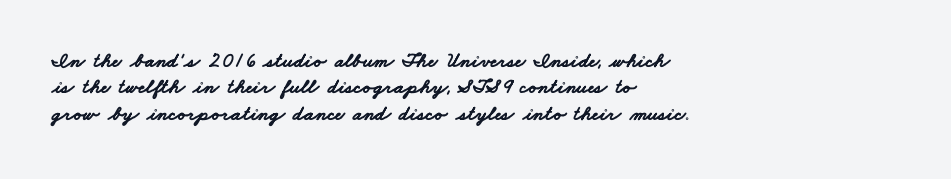
The image shows 21 px bold type; set left-aligned, normal line spacing (1.26x), normal letter spacing, not underlined.
